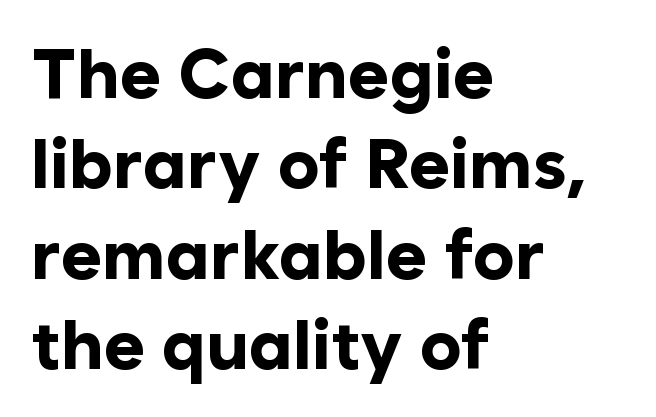
The image shows 70 px bold sans-serif type, upright; set left-aligned, normal line spacing (1.29x), normal letter spacing, not underlined; low stroke contrast and a medium x-height.
